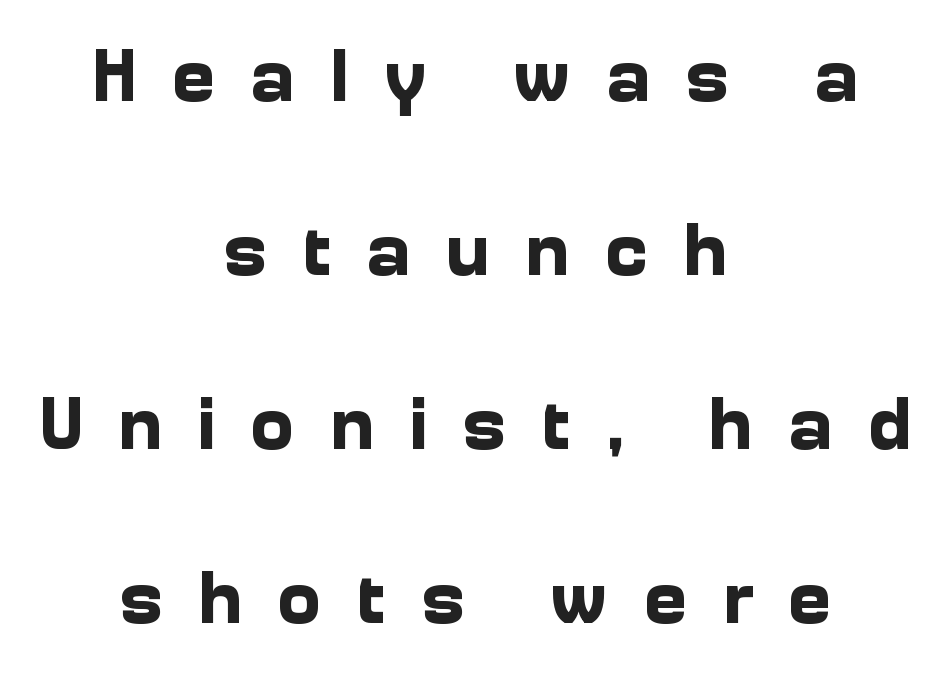
Q: Is the text bold? A: Yes.
Q: Is the text italic (slanted)? A: No, it is upright.
Q: Is the typeface a serif or a sans-serif typeface? A: Sans-serif.
Q: Is the text underlined? A: No.
Q: How is the paragraph aligned? A: Centered.
Q: Is the spacing between letters normal or unusually wide? A: Unusually wide.
Q: Is the spacing between lines tight, normal or loose? A: Loose.
Q: Width (condensed, normal, or wide)? A: Normal.
Q: Stroke contrast? A: Low.
Q: x-height? A: Medium.
Q: Monospaced? A: No.
